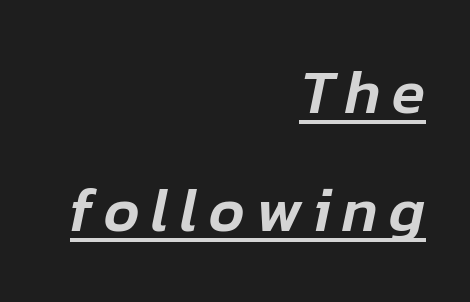
Looks like regular typesetting: each glyph gets only the width it needs. The lines in this sample share a right terminus and differ only in where they begin. A great deal of white space separates one row of letters from the next. The words here are underlined.
